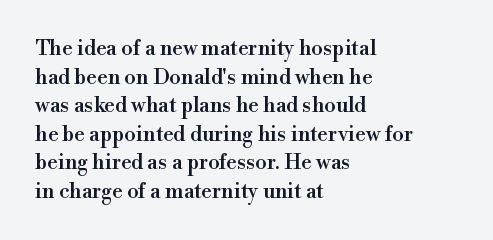
{"italic": "no", "underline": "no", "align": "left", "line_spacing": "normal", "line_spacing_ratio": 1.36, "letter_spacing": "normal", "letter_spacing_em": 0.0, "glyph_px": 21}
